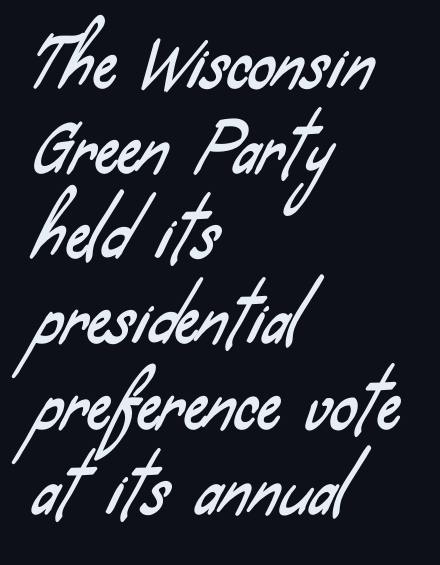
The image shows 66 px condensed sans-serif type; set left-aligned, normal line spacing (1.29x), normal letter spacing, not underlined; low stroke contrast and a small x-height.
